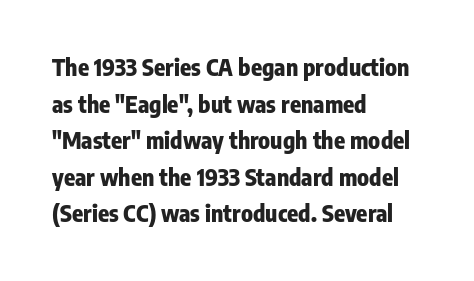
Q: Is the text bold? A: Yes.
Q: Is the text italic (slanted)? A: No, it is upright.
Q: Is the text underlined? A: No.
Q: How is the paragraph aligned? A: Left-aligned.
Q: Is the spacing between letters normal or unusually wide? A: Normal.
Q: Is the spacing between lines tight, normal or loose? A: Normal.
